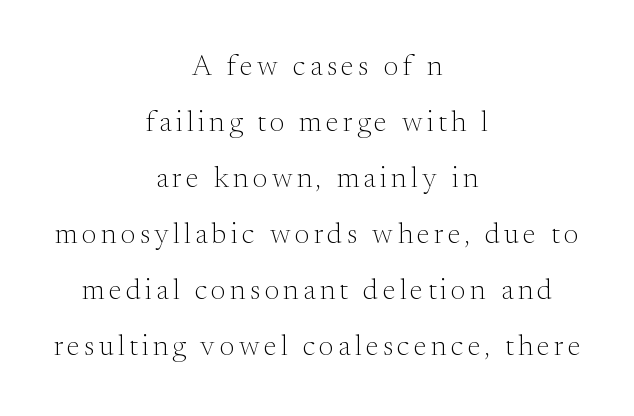
The text block is weighted toward neither margin, spreading evenly from the middle. The letters look calm and open, with moderate or lighter stems. Does the leading feel generous? Absolutely, it's lavish. This sample uses an upright cut, with every glyph sitting square on the baseline.
